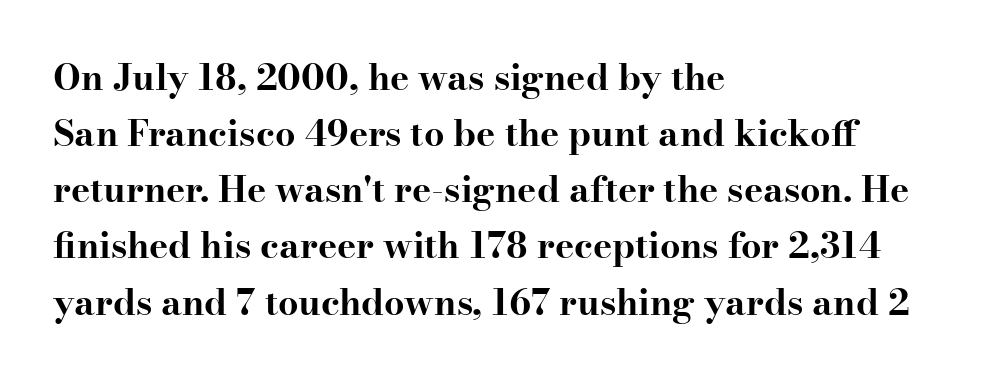
The image shows 36 px bold, wide serif type, upright; set left-aligned, normal line spacing (1.56x), normal letter spacing, not underlined; high stroke contrast and a small x-height.
